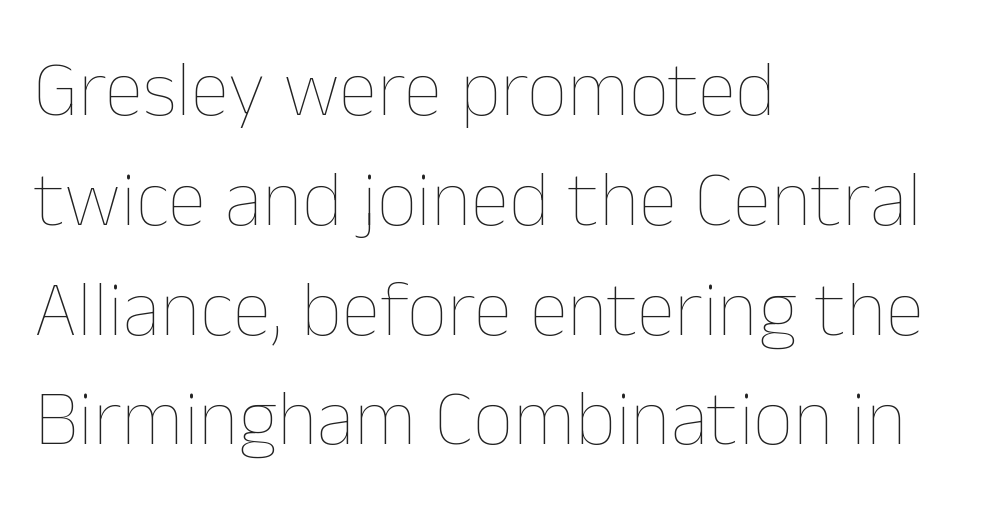
Baseline-to-baseline distance is the conventional proportion of letter height. Letters rest on an invisible, unmarked baseline. Think of a printed novel: that variable character pitch is what you see here. This reads as an unemphasized weight, regular at the heaviest. When letters stand straight like this, we call the style roman or upright. The setting favours the left margin, as ordinary paragraphs usually do.
